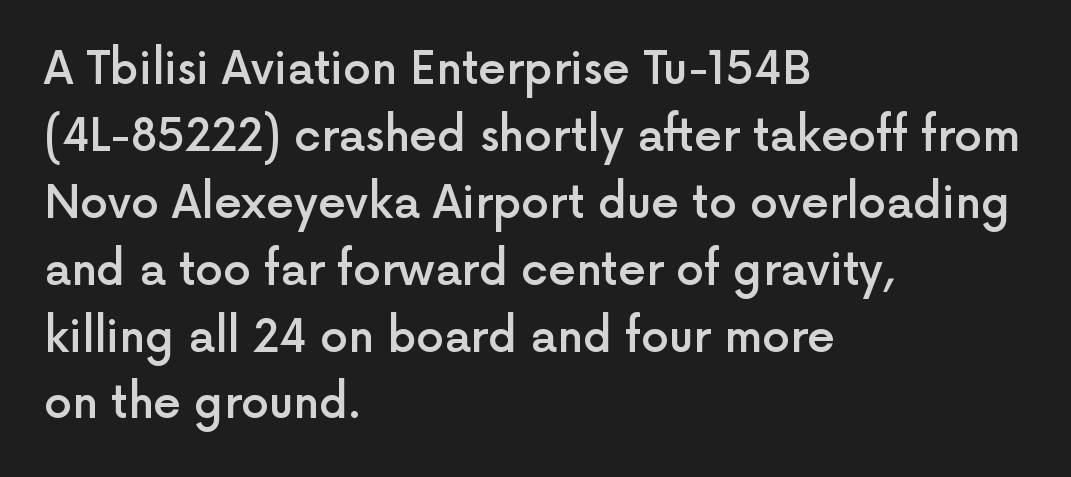
Unlike a traditional serif, this face leaves its strokes unadorned. Nothing unusual about the tracking: characters are spaced as the font intends. The typesetting leans somewhat heavy: a semibold. Underlining? Definitely not there.
